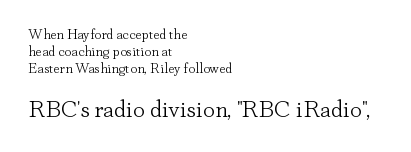
Any mark beneath the type? The region is blank. Caption: multi-line text, flush left, ragged right. The block sitting lower on the canvas is the one with enlarged characters. Observe the ordinary spacing: letters are neighbours, not strangers. Unlike italic type, these characters show no tilt at all. The strokes are not fattened; the text isn't bold.
